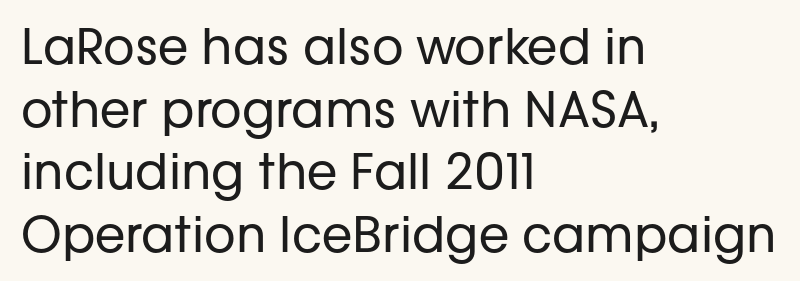
The image shows 49 px regular-weight sans-serif type, upright; set left-aligned, normal line spacing (1.28x), normal letter spacing, not underlined; low stroke contrast and a medium x-height.
